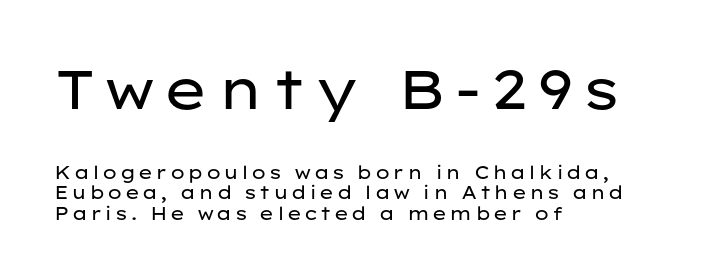
The image shows 55 px regular-weight, wide sans-serif type, upright; set left-aligned, tight line spacing (1.14x), not underlined; the first (top) block is 3.06x larger; low stroke contrast and a medium x-height.
